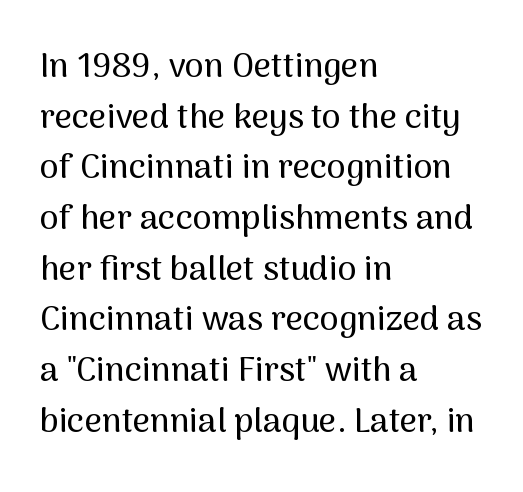
Left-aligned paragraph, ragged on the right. Descenders are the only things crossing below the line. The horizontal fit of the characters is conventional and even. Honestly, the row spacing looks completely unremarkable.
